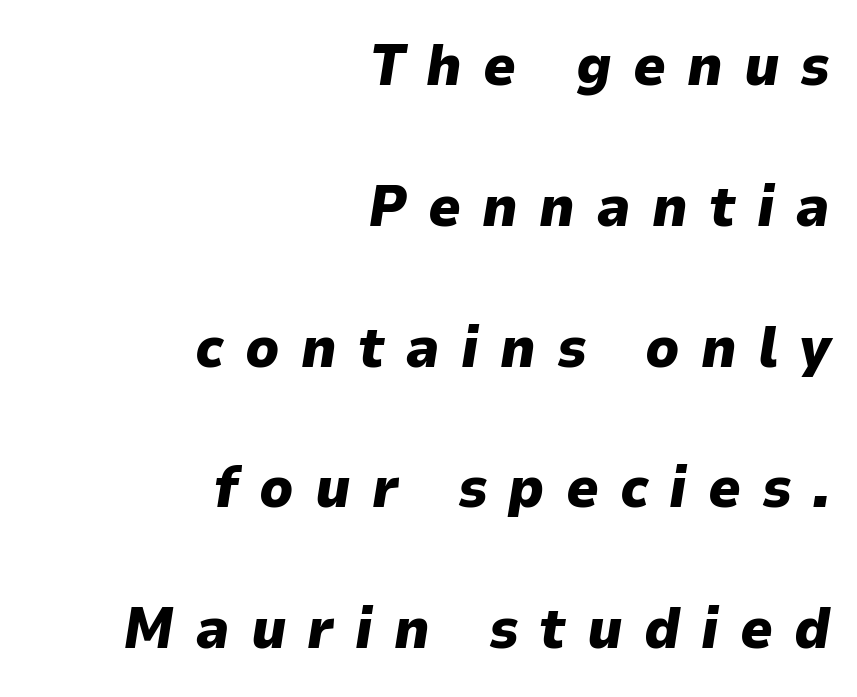
Q: Is the text bold? A: Yes.
Q: Is the text italic (slanted)? A: Yes, it leans right by about 9 degrees.
Q: Is the text underlined? A: No.
Q: How is the paragraph aligned? A: Right-aligned.
Q: Is the spacing between letters normal or unusually wide? A: Unusually wide.
Q: Is the spacing between lines tight, normal or loose? A: Loose.
Q: Width (condensed, normal, or wide)? A: Normal.
Q: Stroke contrast? A: Low.
Q: x-height? A: Medium.
Q: Monospaced? A: No.
